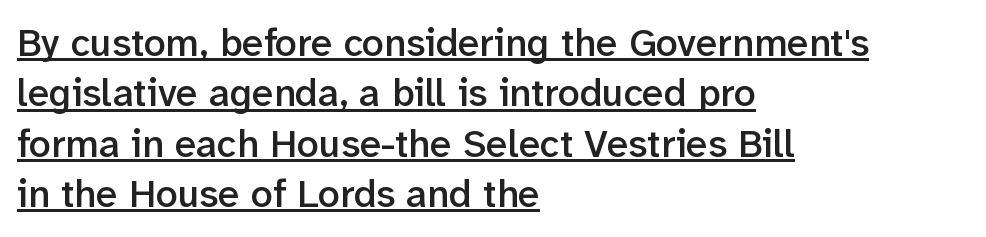
Q: Is the text bold? A: Semi-bold.
Q: Is the text italic (slanted)? A: No, it is upright.
Q: Is the typeface a serif or a sans-serif typeface? A: Sans-serif.
Q: Is the text underlined? A: Yes.
Q: How is the paragraph aligned? A: Left-aligned.
Q: Is the spacing between letters normal or unusually wide? A: Normal.
Q: Is the spacing between lines tight, normal or loose? A: Normal.
Q: Width (condensed, normal, or wide)? A: Normal.
Q: Stroke contrast? A: Low.
Q: x-height? A: Medium.
Q: Monospaced? A: No.
